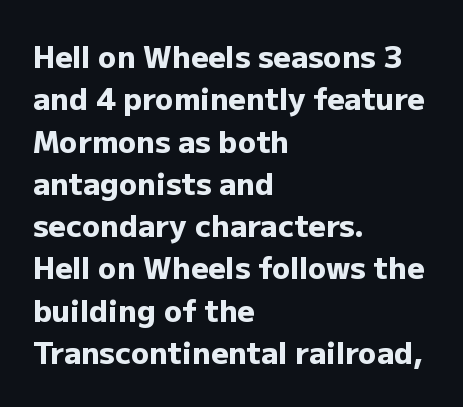
The image shows 30 px heavy sans-serif type, upright; set left-aligned, normal line spacing (1.41x), normal letter spacing, not underlined; low stroke contrast and a medium x-height.
